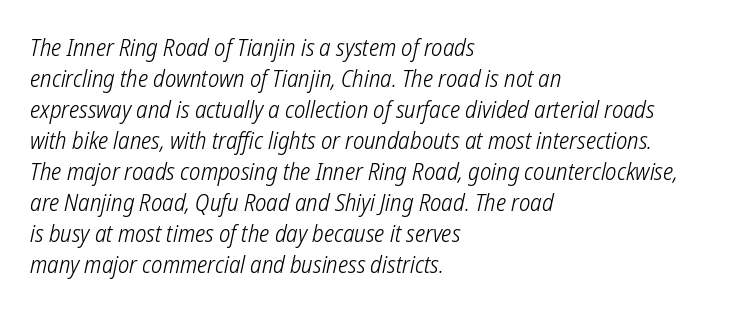
{"bold": "no", "underline": "no", "align": "left", "line_spacing": "normal", "line_spacing_ratio": 1.29, "letter_spacing": "normal", "letter_spacing_em": 0.0, "glyph_px": 24}
